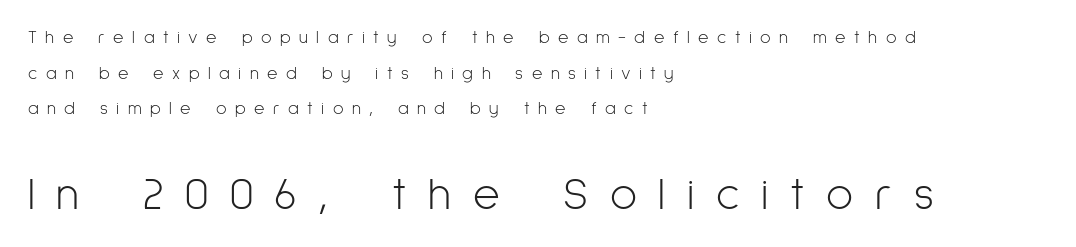
The image shows 46 px light, condensed sans-serif type, upright; set left-aligned, loose line spacing (1.98x), unusually wide letter spacing (+0.47 em), not underlined; the second (bottom) block is 2.56x larger; low stroke contrast and a medium x-height.
